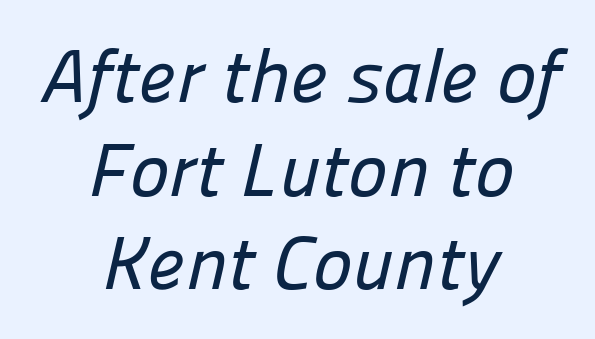
Q: Is the typeface a serif or a sans-serif typeface? A: Sans-serif.
Q: Is the text underlined? A: No.
Q: How is the paragraph aligned? A: Centered.
Q: Is the spacing between letters normal or unusually wide? A: Normal.
Q: Is the spacing between lines tight, normal or loose? A: Normal.
Q: Width (condensed, normal, or wide)? A: Normal.
Q: Stroke contrast? A: Low.
Q: x-height? A: Medium.
Q: Monospaced? A: No.
